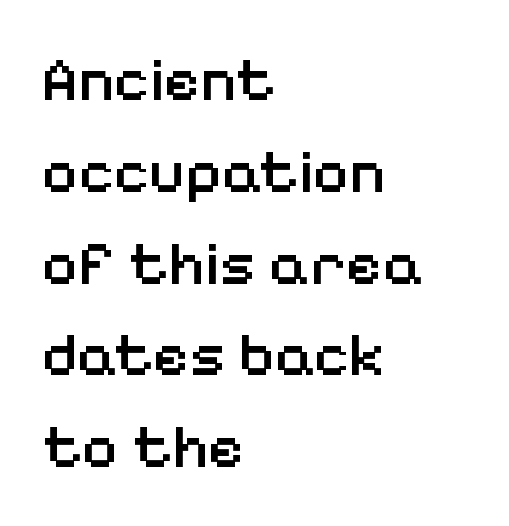
The image shows 62 px semibold sans-serif type, upright; set left-aligned, normal line spacing (1.48x), normal letter spacing, not underlined; low stroke contrast and a medium x-height.
